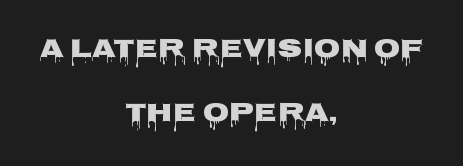
Every character sits straight up, as roman type does. These lines are centered, leaving both edges ragged. Whoever set this chose breathing room over compactness in the vertical rhythm. The face used here is rendered with its standard letterfit. The words here are not underlined.
